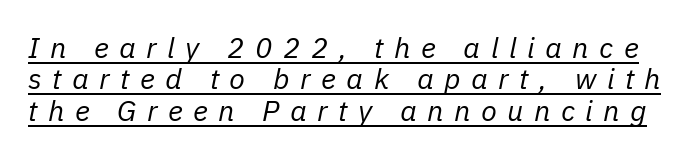
Underline: present. Caption: face not bold, strokes unweighted. How are the letters spaced? Widely, with obvious added tracking. You could not count columns in this text — the font is proportionally spaced.
